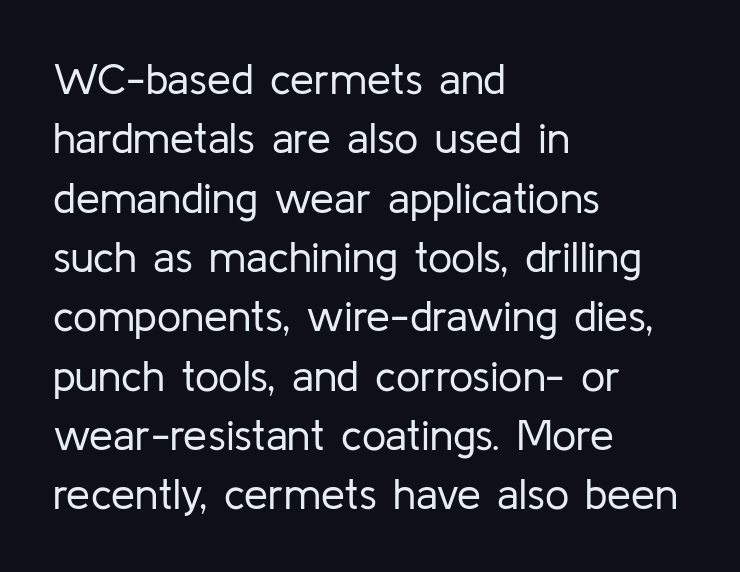
Q: Is the text bold? A: No.
Q: Is the text italic (slanted)? A: No, it is upright.
Q: Is the typeface a serif or a sans-serif typeface? A: Sans-serif.
Q: Is the text underlined? A: No.
Q: How is the paragraph aligned? A: Left-aligned.
Q: Is the spacing between letters normal or unusually wide? A: Normal.
Q: Is the spacing between lines tight, normal or loose? A: Normal.
Q: Width (condensed, normal, or wide)? A: Normal.
Q: Stroke contrast? A: Low.
Q: x-height? A: Medium.
Q: Monospaced? A: No.
